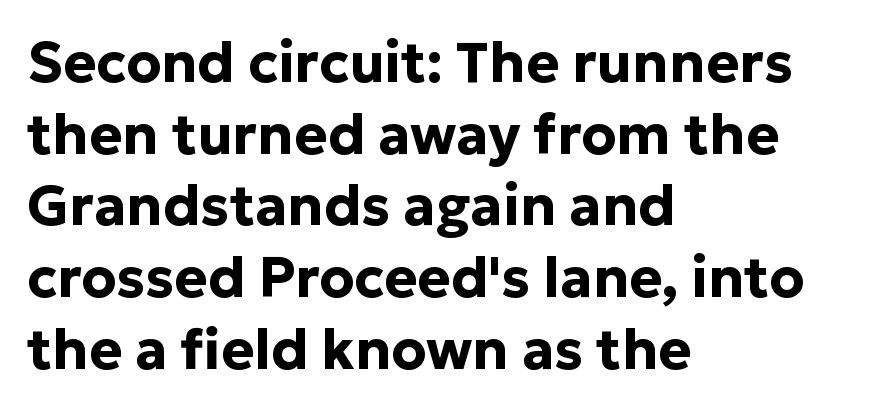
Does the leading feel generous? No, just average. The setting favours the left margin, as ordinary paragraphs usually do. Beneath every word, the page is bare. You'd pick this weight for a headline — it's a proper bold. The axis of the letterforms is exactly vertical.
